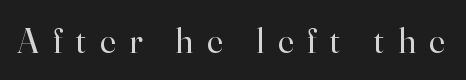
Q: Is the text bold? A: No.
Q: Is the text italic (slanted)? A: No, it is upright.
Q: Is the typeface a serif or a sans-serif typeface? A: Serif.
Q: Is the text underlined? A: No.
Q: Is the spacing between letters normal or unusually wide? A: Unusually wide.
Q: Width (condensed, normal, or wide)? A: Normal.
Q: Stroke contrast? A: High.
Q: x-height? A: Small.
Q: Monospaced? A: No.
